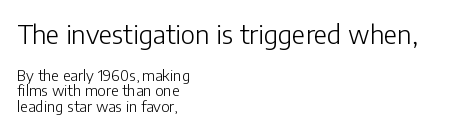
No italicization has been applied; the sample stays upright. The typesetting does not lean heavy: it is not bold. This sample uses plain, unmodified letter spacing. Lines of text with bare space underneath.
